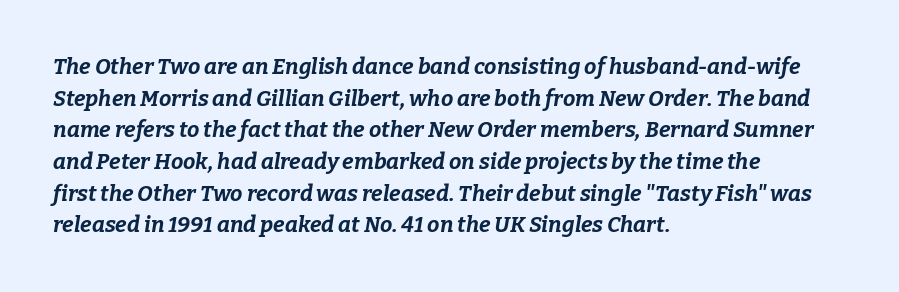
{"italic": "yes", "lean": "right", "slant_degrees": 9, "bold": "yes", "underline": "no", "align": "left", "line_spacing": "normal", "line_spacing_ratio": 1.44, "letter_spacing": "normal", "letter_spacing_em": 0.0, "glyph_px": 22}
